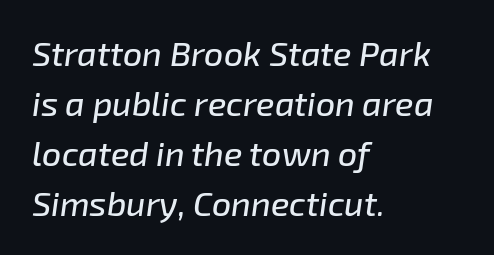
All the whitespace from short lines collects on the right. Each new line begins a customary step beneath the previous one. Is the letter spacing exaggerated? No — it looks like the ordinary default. Notice how the stems are inclined rather than vertical — that's the hallmark of italics.
